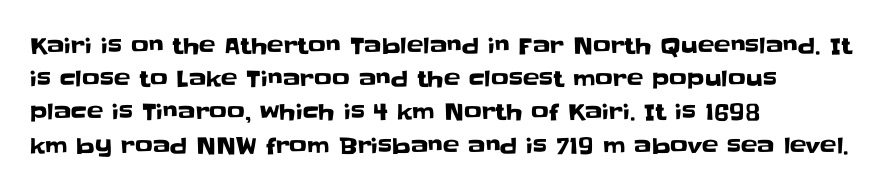
{"italic": "no", "underline": "no", "align": "left", "line_spacing": "normal", "line_spacing_ratio": 1.51, "letter_spacing": "normal", "letter_spacing_em": 0.0, "glyph_px": 22}
